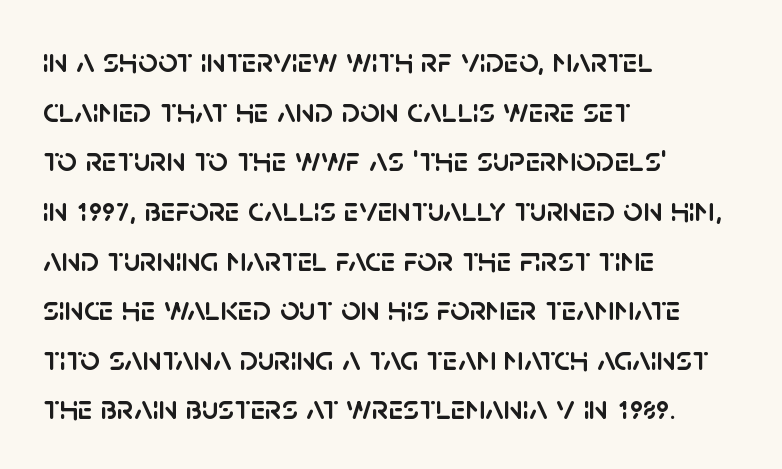
{"serif": "no", "italic": "no", "width": "normal", "stroke_contrast": "low", "x_height": "large", "monospaced": "no", "underline": "no", "align": "left", "line_spacing": "normal", "line_spacing_ratio": 1.46, "letter_spacing": "normal", "letter_spacing_em": 0.0, "glyph_px": 34}
